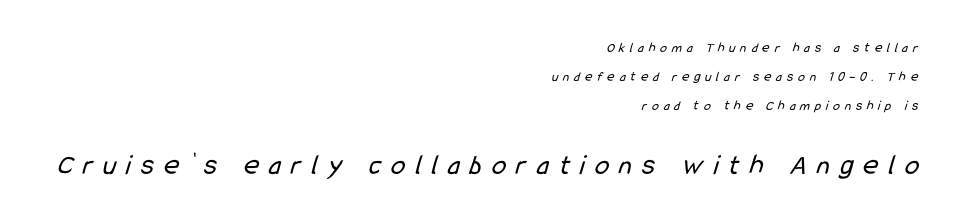
The image shows 29 px regular-weight, condensed sans-serif type; set right-aligned, loose line spacing (2.06x), unusually wide letter spacing (+0.35 em), not underlined; the second (bottom) block is 2.07x larger; low stroke contrast and a medium x-height.
